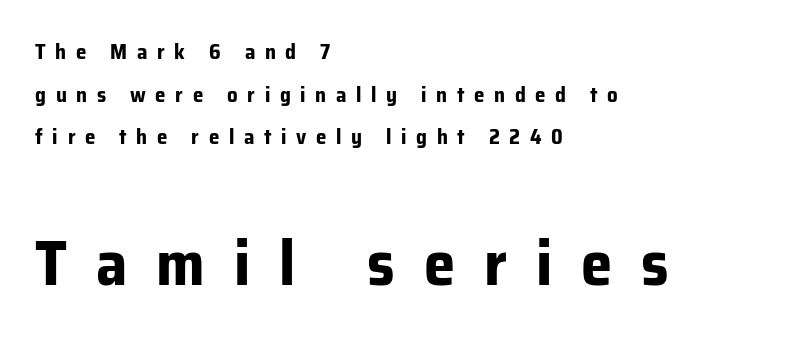
{"serif": "no", "italic": "no", "bold": "yes", "weight": "bold", "width": "normal", "stroke_contrast": "low", "x_height": "medium", "monospaced": "no", "underline": "no", "align": "left", "line_spacing": "loose", "line_spacing_ratio": 2.03, "letter_spacing": "wide", "letter_spacing_em": 0.46, "larger_block": "second", "size_ratio": 3.0, "glyph_px": 63}
